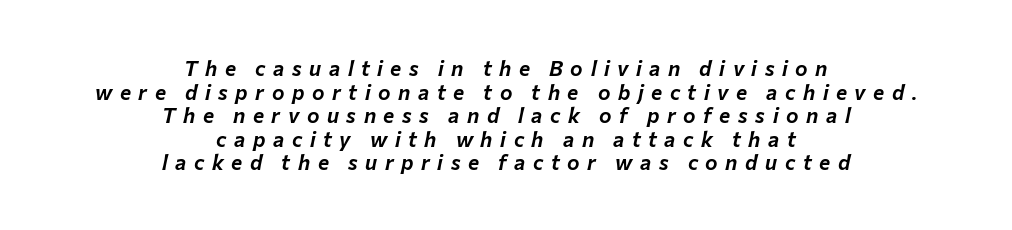
Q: Is the text italic (slanted)? A: Yes, it leans right by about 12 degrees.
Q: Is the text underlined? A: No.
Q: How is the paragraph aligned? A: Centered.
Q: Is the spacing between letters normal or unusually wide? A: Unusually wide.
Q: Is the spacing between lines tight, normal or loose? A: Tight.
